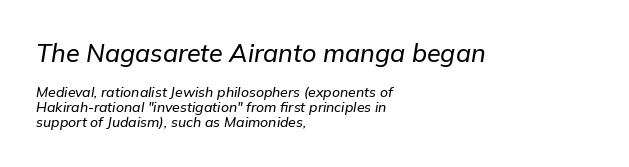
The image shows 25 px text type, italic (leaning right); set left-aligned, tight line spacing (1.05x), normal letter spacing, not underlined; the first (top) block is 1.79x larger.
